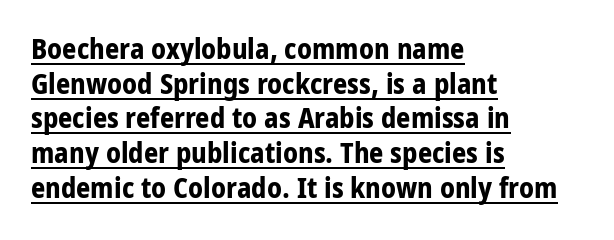
Q: Is the text bold? A: Yes.
Q: Is the text italic (slanted)? A: No, it is upright.
Q: Is the typeface a serif or a sans-serif typeface? A: Sans-serif.
Q: Is the text underlined? A: Yes.
Q: How is the paragraph aligned? A: Left-aligned.
Q: Is the spacing between letters normal or unusually wide? A: Normal.
Q: Width (condensed, normal, or wide)? A: Condensed.
Q: Stroke contrast? A: Low.
Q: x-height? A: Large.
Q: Monospaced? A: No.
